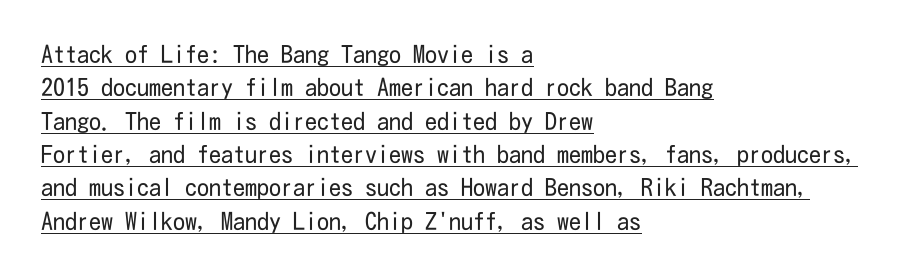
{"italic": "no", "bold": "no", "underline": "yes", "align": "left", "line_spacing": "normal", "line_spacing_ratio": 1.39, "letter_spacing": "normal", "letter_spacing_em": 0.0, "glyph_px": 24}
